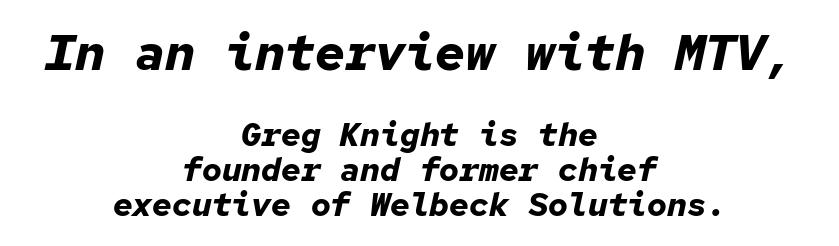
Q: Is the text bold? A: Yes.
Q: Is the text italic (slanted)? A: Yes, it leans right by about 12 degrees.
Q: Is the text underlined? A: No.
Q: How is the paragraph aligned? A: Centered.
Q: Is the spacing between letters normal or unusually wide? A: Normal.
Q: Is the spacing between lines tight, normal or loose? A: Tight.
Q: Which block of text is set in a larger size, the first (top) or the second (bottom)? A: The first (top) one.
Q: Width (condensed, normal, or wide)? A: Normal.
Q: Stroke contrast? A: Low.
Q: x-height? A: Medium.
Q: Monospaced? A: Yes.
